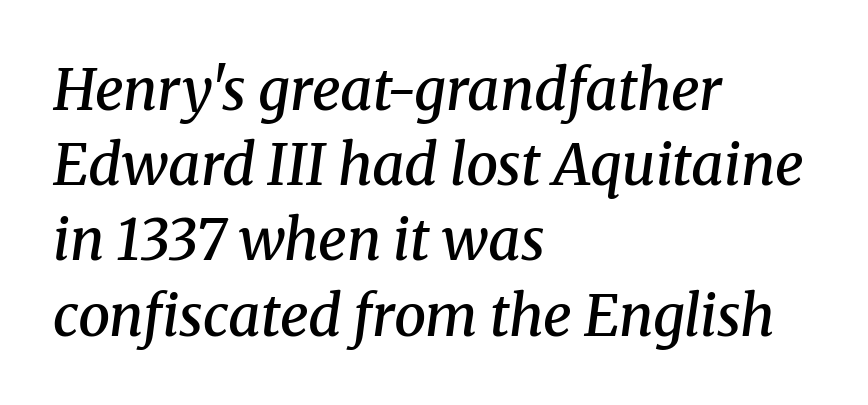
The image shows 57 px semibold serif type, italic (leaning right); set left-aligned, normal line spacing (1.32x), normal letter spacing, not underlined; medium stroke contrast and a medium x-height.
